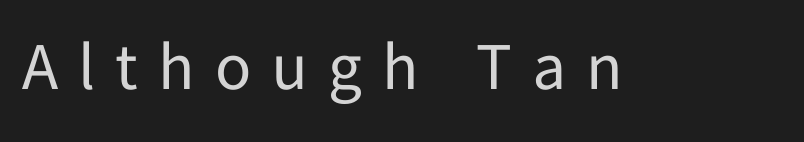
In terms of letterform style, serifs are entirely absent. Substantial extra tracking has been applied to these lines. Anything drawn beneath the words? Only blank space. Looks like regular typesetting: each glyph gets only the width it needs.
